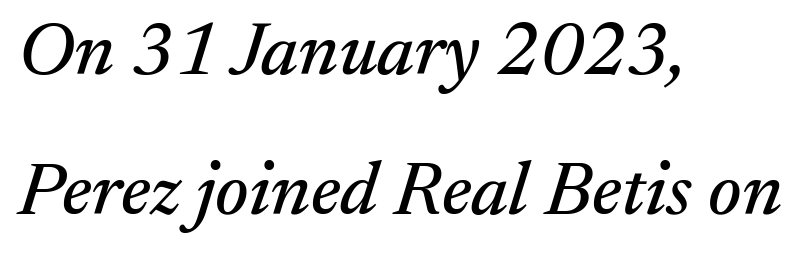
Q: Is the text italic (slanted)? A: Yes, it leans right by about 17 degrees.
Q: Is the typeface a serif or a sans-serif typeface? A: Serif.
Q: Is the text underlined? A: No.
Q: How is the paragraph aligned? A: Left-aligned.
Q: Is the spacing between letters normal or unusually wide? A: Normal.
Q: Width (condensed, normal, or wide)? A: Normal.
Q: Stroke contrast? A: Medium.
Q: x-height? A: Medium.
Q: Monospaced? A: No.
